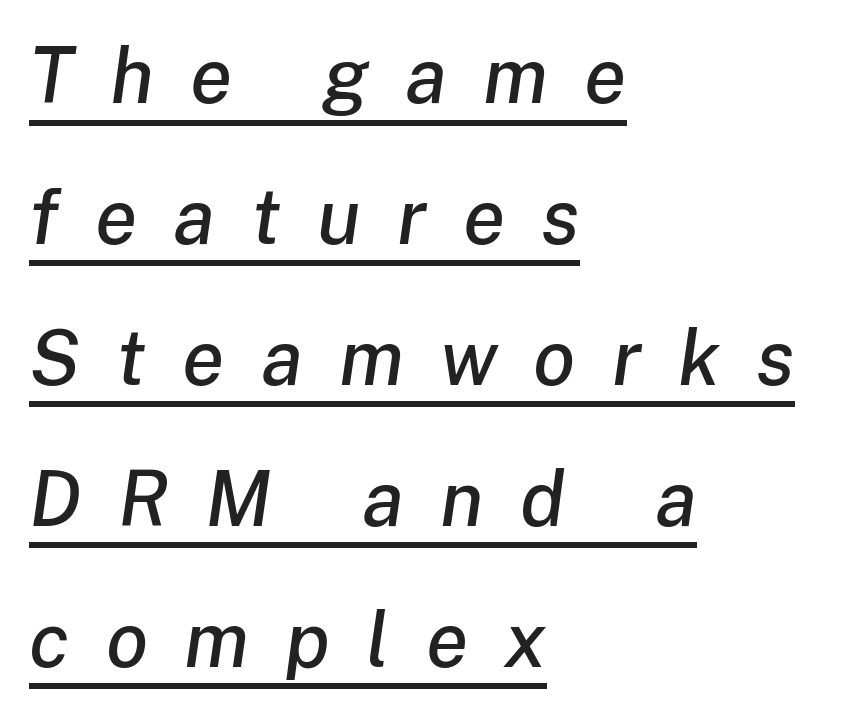
The compositor pushed each line to the left boundary. Proportional: the letters do not fall into vertical columns. Is the letter spacing exaggerated? Yes — the characters are pushed far apart. A rule runs beneath these lines of type.
